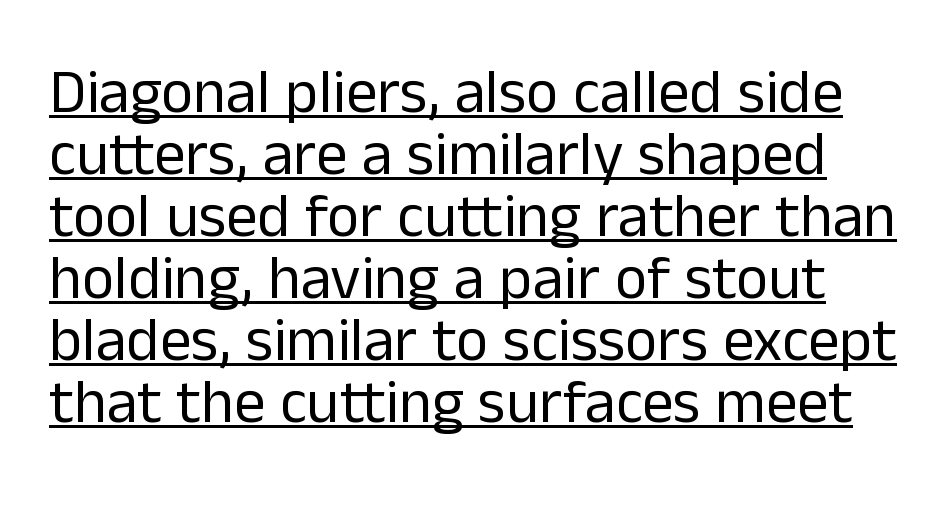
The text was rendered using a sans face with plain stroke endings. Tracking value appears to be zero — textbook default spacing. Notice how descenders almost collide with the ascenders below — that's tight leading. The face used here is proportionally spaced, like ordinary book or web type.
